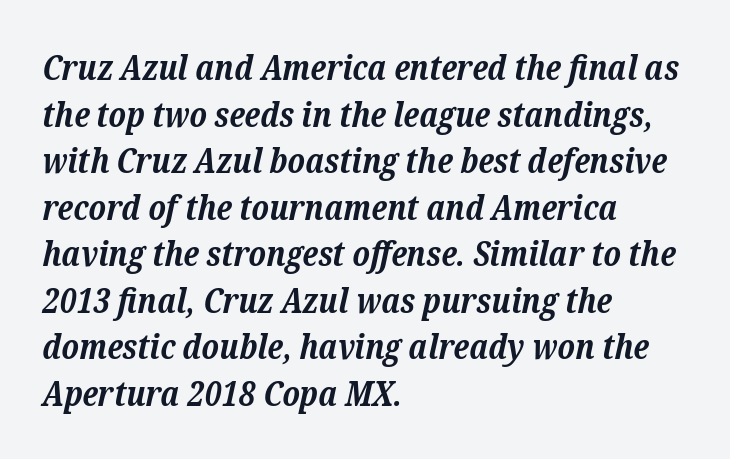
{"serif": "yes", "italic": "yes", "lean": "right", "slant_degrees": 12, "bold": "yes", "weight": "bold", "width": "normal", "stroke_contrast": "low", "x_height": "medium", "monospaced": "no", "underline": "no", "align": "left", "line_spacing": "normal", "line_spacing_ratio": 1.33, "letter_spacing": "normal", "letter_spacing_em": 0.0, "glyph_px": 35}
